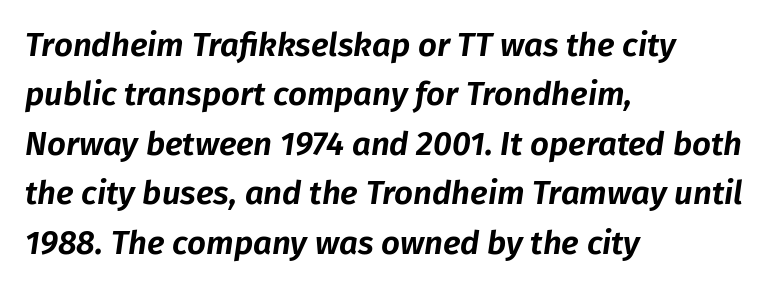
The image shows 33 px text type, italic (leaning right); set left-aligned, normal line spacing (1.5x), normal letter spacing, not underlined; low stroke contrast and a medium x-height.
